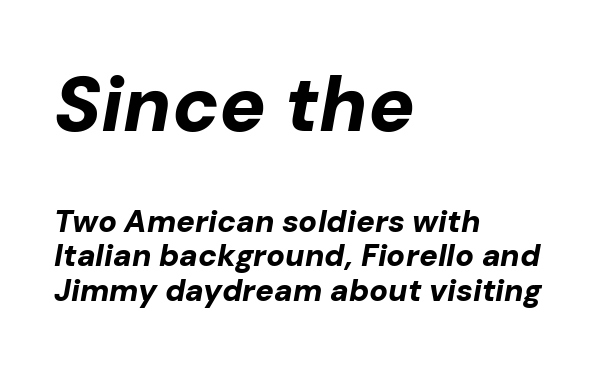
The image shows 77 px bold type, italic (leaning right); set left-aligned, tight line spacing (1.11x), normal letter spacing, not underlined; the first (top) block is 2.48x larger; low stroke contrast and a medium x-height.
